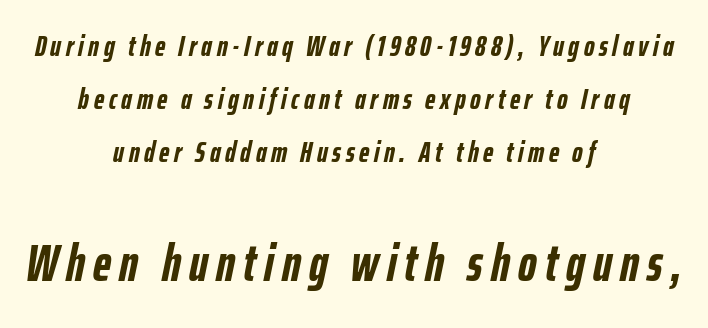
Q: Is the text bold? A: Yes.
Q: Is the text italic (slanted)? A: Yes, it leans right by about 12 degrees.
Q: Is the text underlined? A: No.
Q: How is the paragraph aligned? A: Centered.
Q: Which block of text is set in a larger size, the first (top) or the second (bottom)? A: The second (bottom) one.
Q: Width (condensed, normal, or wide)? A: Condensed.
Q: Stroke contrast? A: Low.
Q: x-height? A: Medium.
Q: Monospaced? A: No.
